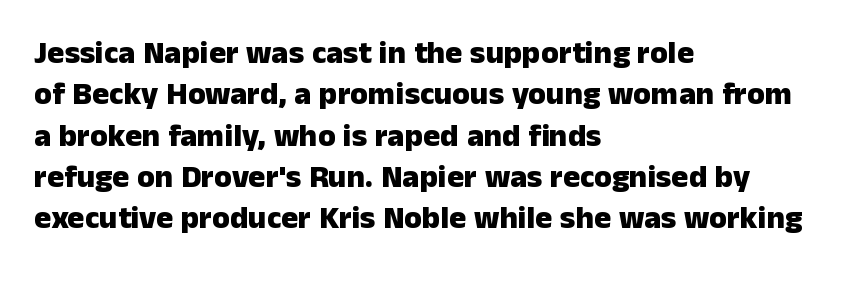
{"serif": "no", "italic": "no", "bold": "yes", "weight": "heavy", "width": "normal", "stroke_contrast": "low", "x_height": "medium", "monospaced": "no", "underline": "no", "align": "left", "line_spacing": "normal", "line_spacing_ratio": 1.29, "letter_spacing": "normal", "letter_spacing_em": 0.0, "glyph_px": 32}
